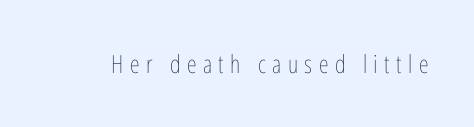
The image shows 25 px text type, upright; set unusually wide letter spacing (+0.26 em), not underlined.
